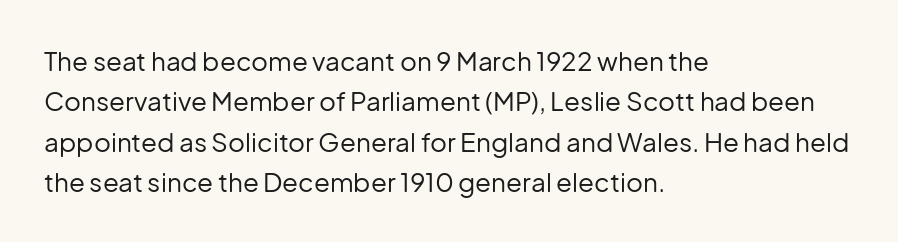
Q: Is the text bold? A: No.
Q: Is the text italic (slanted)? A: No, it is upright.
Q: Is the text underlined? A: No.
Q: How is the paragraph aligned? A: Left-aligned.
Q: Is the spacing between letters normal or unusually wide? A: Normal.
Q: Is the spacing between lines tight, normal or loose? A: Normal.
